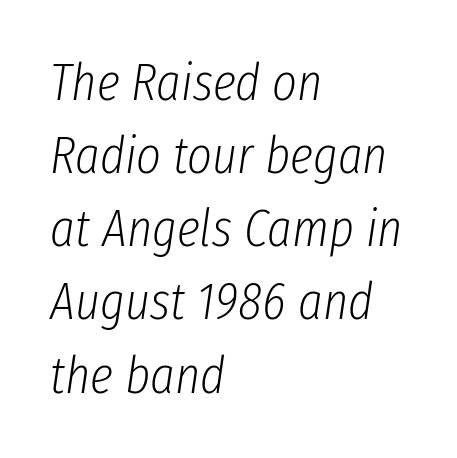
Q: Is the text bold? A: No.
Q: Is the text italic (slanted)? A: Yes, it leans right by about 8 degrees.
Q: Is the text underlined? A: No.
Q: How is the paragraph aligned? A: Left-aligned.
Q: Is the spacing between letters normal or unusually wide? A: Normal.
Q: Is the spacing between lines tight, normal or loose? A: Normal.
Q: Width (condensed, normal, or wide)? A: Condensed.
Q: Stroke contrast? A: Low.
Q: x-height? A: Medium.
Q: Monospaced? A: No.
